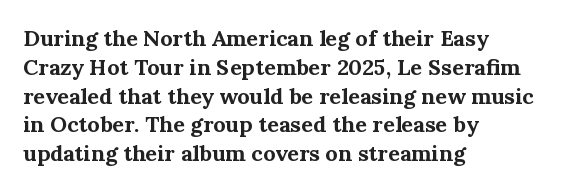
The rows are spaced the way most documents space them. Its strokes are broad and dark, the hallmark of bold type. Posture: upright roman. A bare baseline throughout the passage.
